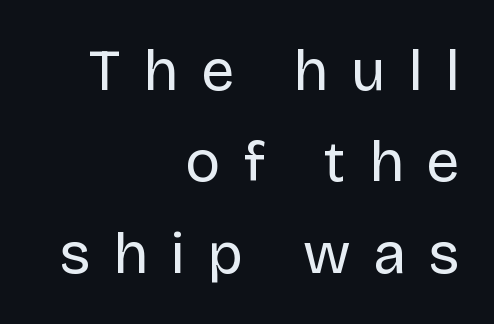
{"serif": "no", "italic": "no", "bold": "no", "weight": "regular", "width": "normal", "stroke_contrast": "low", "x_height": "large", "monospaced": "no", "underline": "no", "align": "right", "line_spacing": "normal", "line_spacing_ratio": 1.55, "letter_spacing": "wide", "letter_spacing_em": 0.38, "glyph_px": 59}
